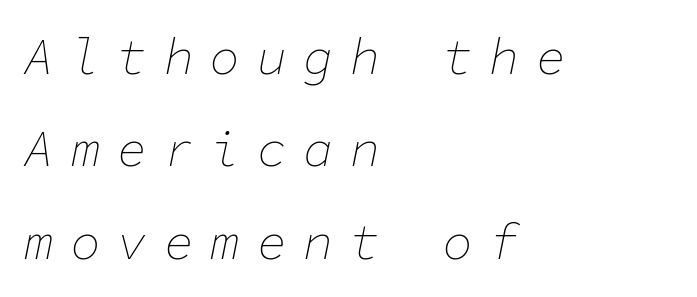
{"italic": "yes", "lean": "right", "slant_degrees": 11, "bold": "no", "weight": "thin", "width": "normal", "stroke_contrast": "low", "x_height": "medium", "monospaced": "yes", "underline": "no", "align": "left", "line_spacing_ratio": 1.85, "letter_spacing": "wide", "letter_spacing_em": 0.33, "glyph_px": 50}
